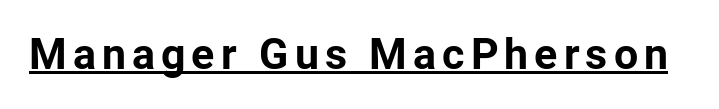
Q: Is the text bold? A: Yes.
Q: Is the text italic (slanted)? A: No, it is upright.
Q: Is the typeface a serif or a sans-serif typeface? A: Sans-serif.
Q: Is the text underlined? A: Yes.
Q: Width (condensed, normal, or wide)? A: Normal.
Q: Stroke contrast? A: Low.
Q: x-height? A: Medium.
Q: Monospaced? A: No.
